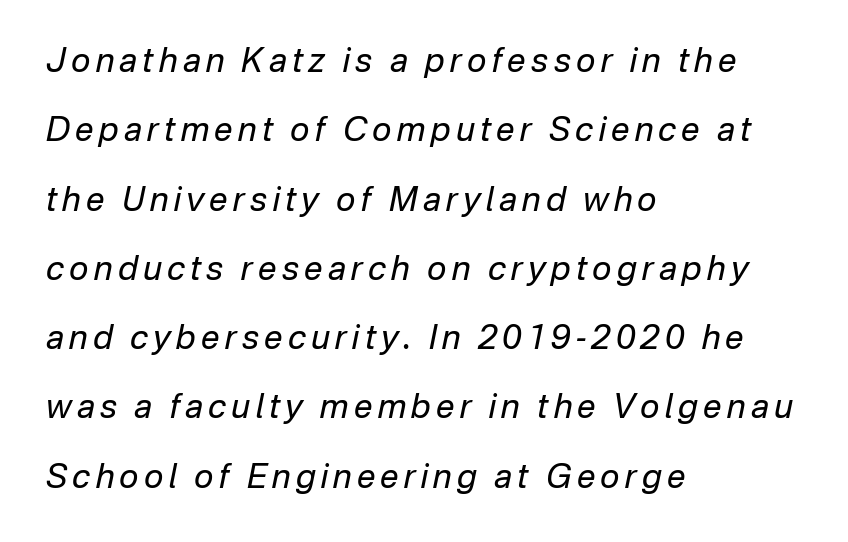
{"italic": "yes", "lean": "right", "slant_degrees": 12, "bold": "no", "weight": "regular", "width": "normal", "stroke_contrast": "low", "x_height": "medium", "monospaced": "no", "underline": "no", "align": "left", "line_spacing": "loose", "line_spacing_ratio": 2.1, "glyph_px": 33}
